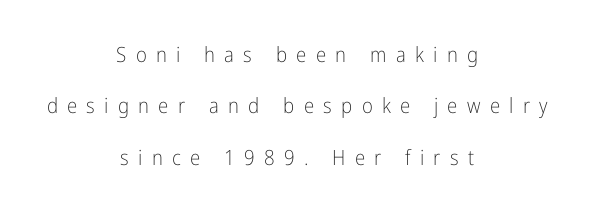
The image shows 21 px text type, upright; set centered, loose line spacing (2.45x), unusually wide letter spacing (+0.44 em), not underlined.
